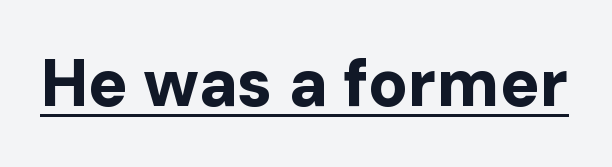
Rendered with straight, roman letterforms. Is this a fixed-width face? No — the glyphs have proportional, varying widths. Strokes here are thick enough to call this a true bold. The words here are underlined.
